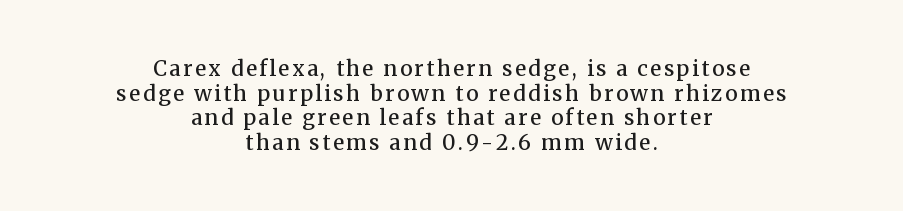
The lettering stays uniformly vertical, giving the passage a roman look. Both edges are ragged and mirror each other, which tells us the setting is centered. I'd describe the lettering as semibold — firm but not a full bold. The area under the type is left untouched.
